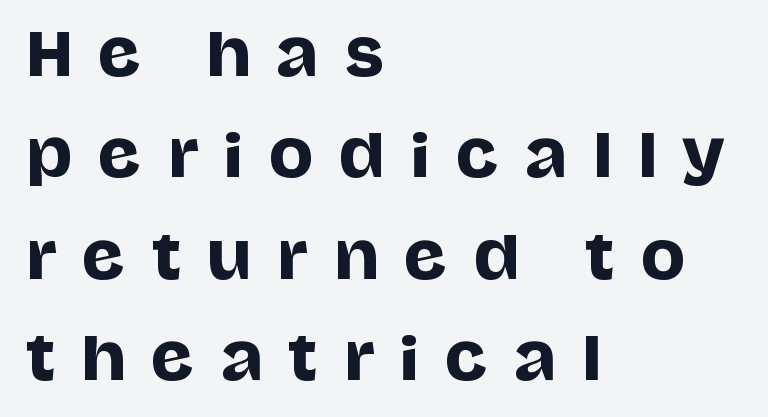
Substantial extra tracking has been applied to these lines. The lines in this sample share a left origin and differ only in where they stop. The rendering uses natural spacing where letterforms have individual widths. A typesetter would label this face a sans.
